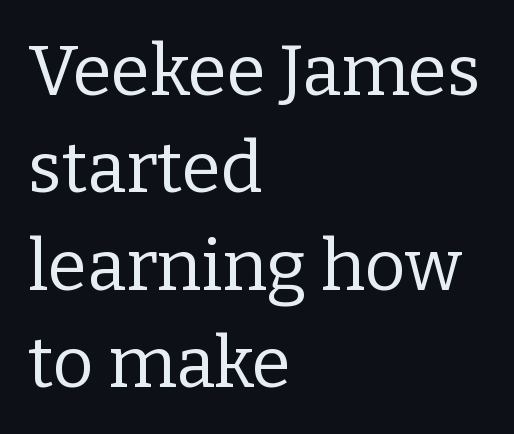
{"serif": "yes", "italic": "no", "bold": "no", "weight": "regular", "width": "normal", "stroke_contrast": "low", "x_height": "medium", "monospaced": "no", "underline": "no", "align": "left", "line_spacing": "normal", "line_spacing_ratio": 1.37, "letter_spacing": "normal", "letter_spacing_em": 0.0, "glyph_px": 71}
